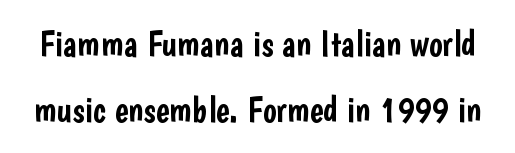
No italicization has been applied; the sample stays upright. Each letter keeps its own natural width here, so spacing adapts to shape. Type style note: lacks serifs. This sample uses plain, unmodified letter spacing.
